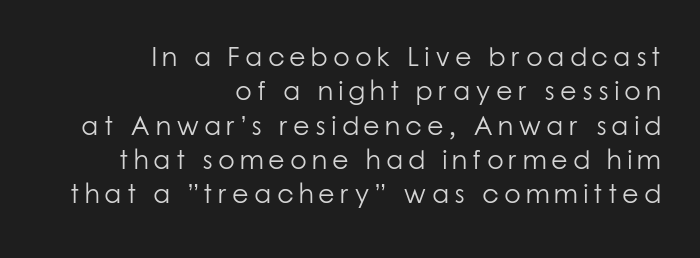
{"italic": "no", "bold": "no", "underline": "no", "align": "right", "line_spacing": "normal", "line_spacing_ratio": 1.27, "glyph_px": 27}
